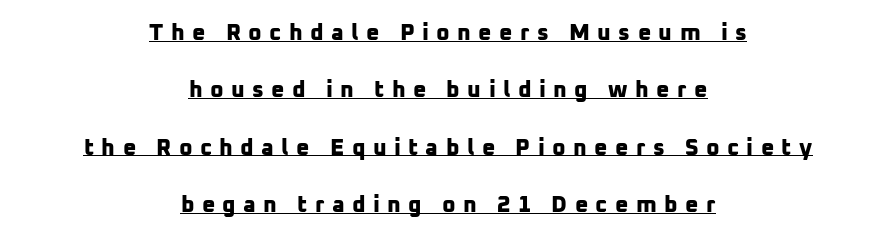
{"bold": "yes", "underline": "yes", "align": "center", "line_spacing": "loose", "line_spacing_ratio": 2.49, "letter_spacing": "wide", "letter_spacing_em": 0.32, "glyph_px": 23}
